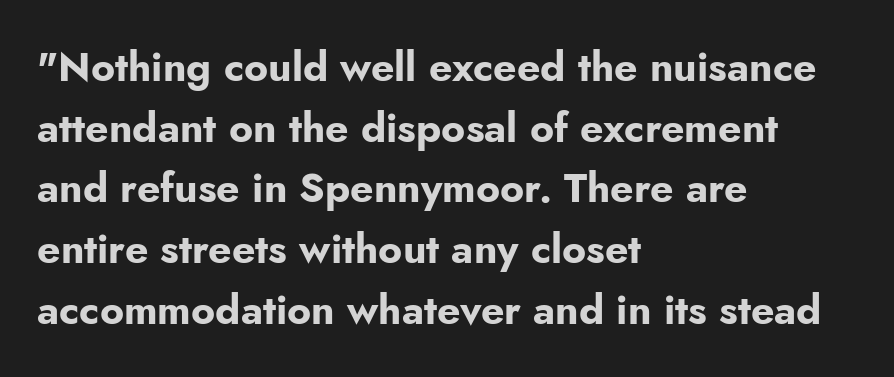
The image shows 41 px bold sans-serif type, upright; set left-aligned, normal line spacing (1.48x), normal letter spacing, not underlined; low stroke contrast and a small x-height.
